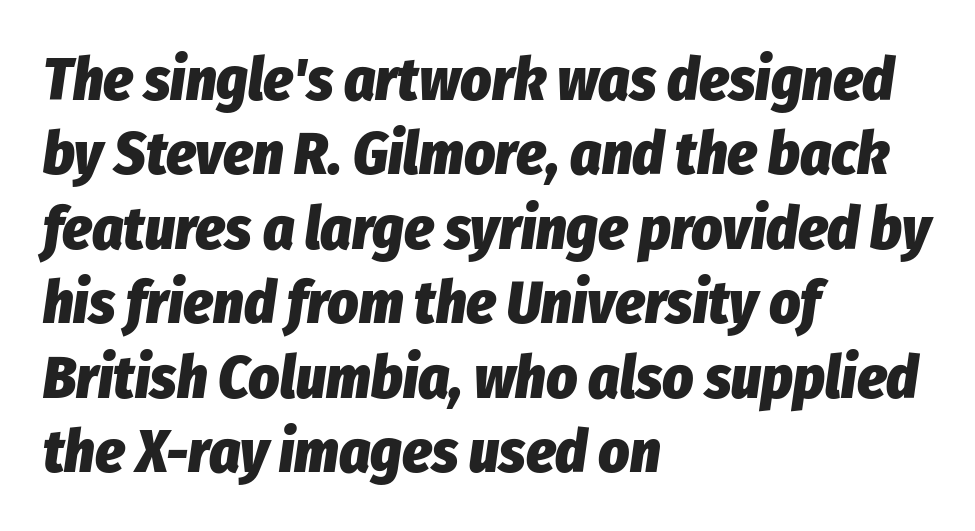
The image shows 60 px heavy, condensed type, italic (leaning right); set left-aligned, line spacing 1.24x, normal letter spacing, not underlined; low stroke contrast and a medium x-height.
